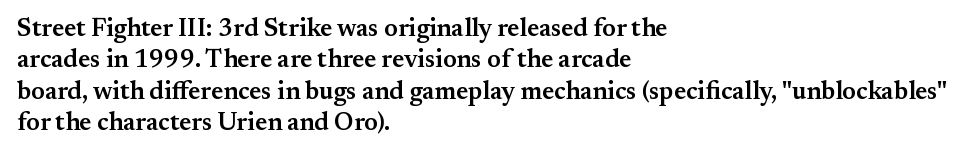
Q: Is the text bold? A: Semi-bold.
Q: Is the text italic (slanted)? A: No, it is upright.
Q: Is the text underlined? A: No.
Q: How is the paragraph aligned? A: Left-aligned.
Q: Is the spacing between letters normal or unusually wide? A: Normal.
Q: Is the spacing between lines tight, normal or loose? A: Normal.
